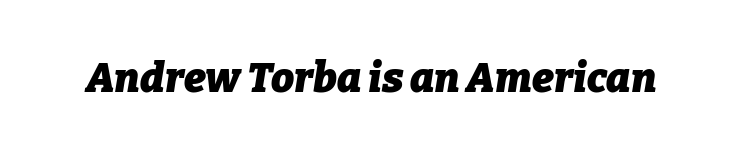
Q: Is the text bold? A: Yes.
Q: Is the text italic (slanted)? A: Yes, it leans right by about 9 degrees.
Q: Is the text underlined? A: No.
Q: Is the spacing between letters normal or unusually wide? A: Normal.
Q: Width (condensed, normal, or wide)? A: Normal.
Q: Stroke contrast? A: Low.
Q: x-height? A: Medium.
Q: Monospaced? A: No.
